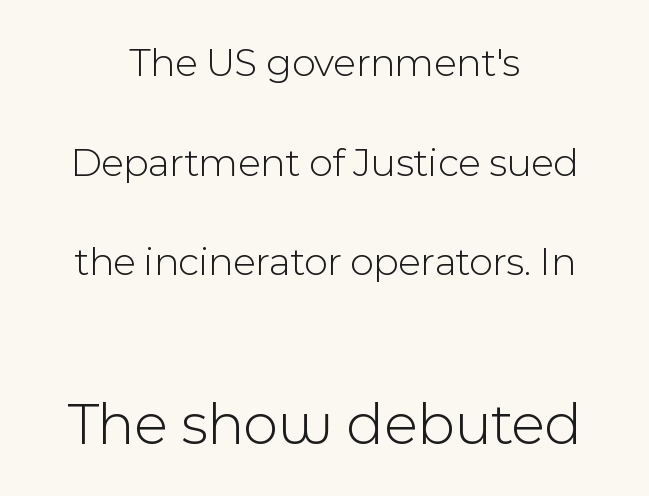
Observe the ordinary spacing: letters are neighbours, not strangers. Nothing sits at the stroke ends, so this counts as sans-serif. Each line is balanced around a shared central axis. Of the two passages, the one underneath uses the larger point size. You could not count columns in this text — the font is proportionally spaced.
